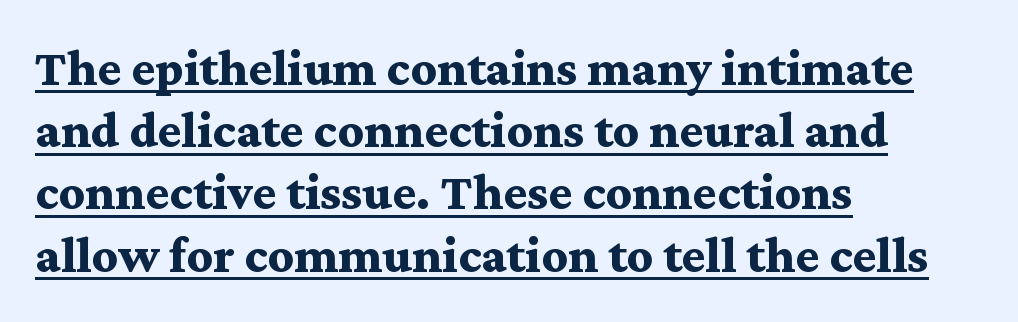
Compared with an ordinary text face, these strokes are far heavier — a full bold. Like a heading marked for emphasis, these lines bear an underscore. Character widths vary here, with narrow letters taking less room than wide ones. A roman cut, with each character standing at attention.
